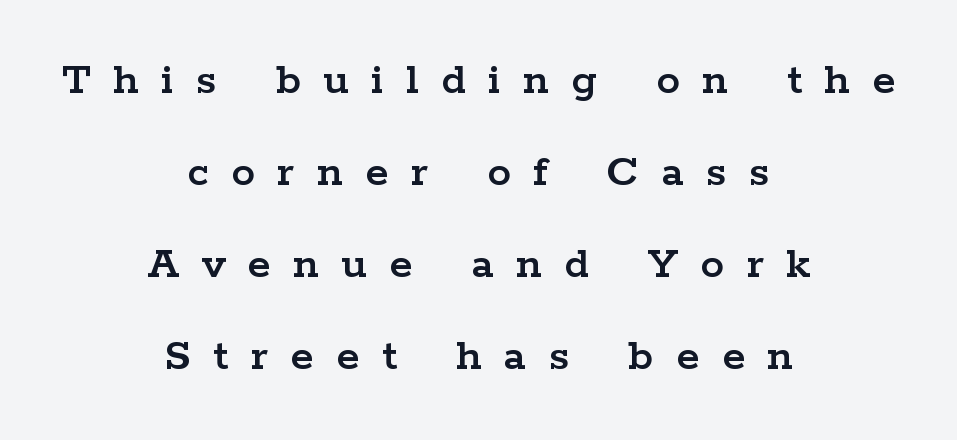
Q: Is the text italic (slanted)? A: No, it is upright.
Q: Is the typeface a serif or a sans-serif typeface? A: Serif.
Q: Is the text underlined? A: No.
Q: How is the paragraph aligned? A: Centered.
Q: Is the spacing between letters normal or unusually wide? A: Unusually wide.
Q: Is the spacing between lines tight, normal or loose? A: Loose.
Q: Width (condensed, normal, or wide)? A: Wide.
Q: Stroke contrast? A: Low.
Q: x-height? A: Medium.
Q: Monospaced? A: No.
